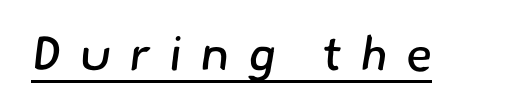
{"serif": "no", "bold": "no", "weight": "regular", "width": "normal", "stroke_contrast": "low", "x_height": "small", "monospaced": "no", "underline": "yes", "letter_spacing": "wide", "letter_spacing_em": 0.38, "glyph_px": 49}
